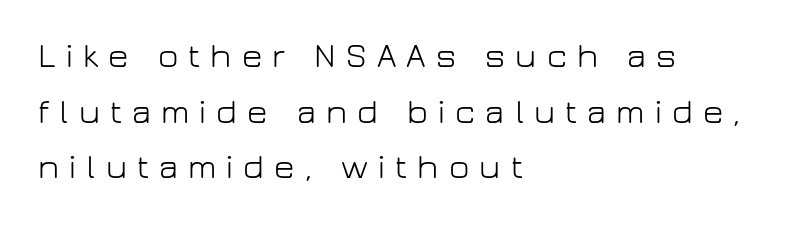
The image shows 35 px light sans-serif type, upright; set left-aligned, normal line spacing (1.59x), unusually wide letter spacing (+0.29 em), not underlined; low stroke contrast and a medium x-height.
